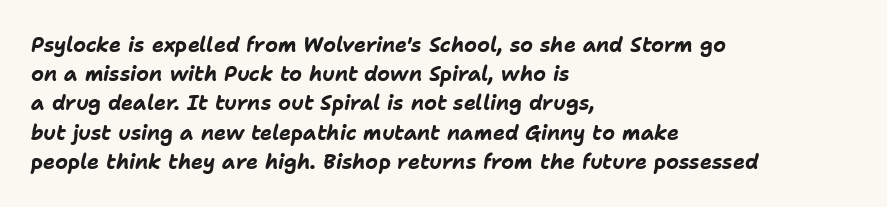
{"italic": "yes", "lean": "right", "slant_degrees": 11, "bold": "yes", "underline": "no", "align": "left", "line_spacing": "normal", "line_spacing_ratio": 1.46, "letter_spacing": "normal", "letter_spacing_em": 0.0, "glyph_px": 20}
